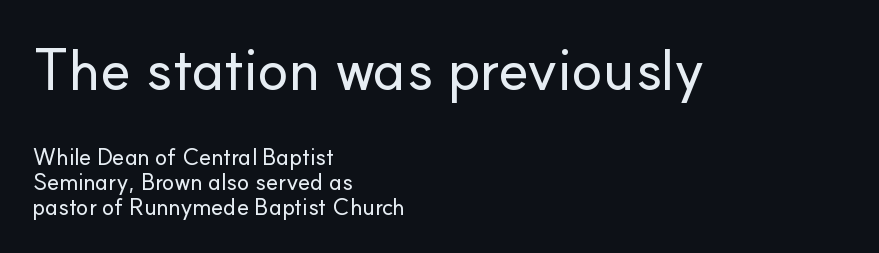
{"serif": "no", "italic": "no", "width": "normal", "stroke_contrast": "low", "x_height": "small", "monospaced": "no", "underline": "no", "align": "left", "line_spacing": "tight", "line_spacing_ratio": 1.09, "letter_spacing": "normal", "letter_spacing_em": 0.0, "larger_block": "first", "size_ratio": 2.52, "glyph_px": 58}
